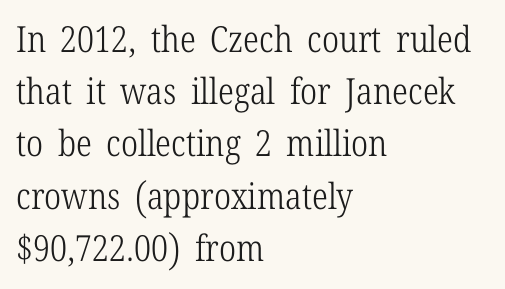
Successive baselines arrive at the customary interval. Yep, those are serifs on the letters. Tracking value appears to be zero — textbook default spacing. Looks like regular typesetting: each glyph gets only the width it needs. A roman cut, with each character standing at attention.
